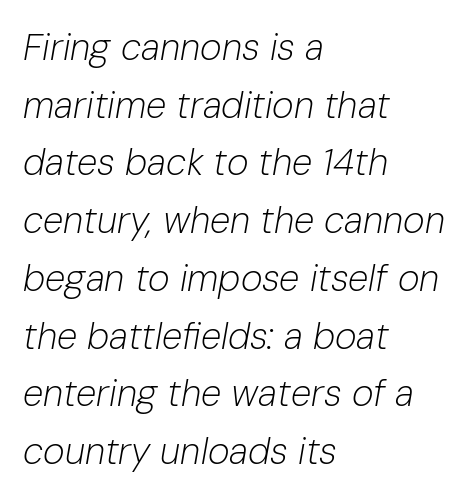
The image shows 37 px light type, italic (leaning right); set left-aligned, normal line spacing (1.56x), normal letter spacing, not underlined; low stroke contrast and a medium x-height.
